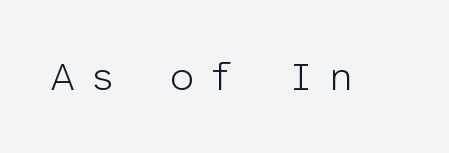
In terms of letterform style, serifs are entirely absent. The passage shown is typed in a monospace face where columns stay perfectly aligned. The letters stand straight up with perfectly vertical stems. Tracking here is generous; glyphs stand well apart from one another. Just letters on the line, the space beneath them empty. The characters are drawn with everyday or finer stroke widths.
